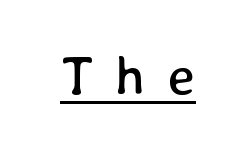
Weight class: somewhere from thin through regular. These lines are rendered in a variable-pitch font. The lettering holds an erect, upright posture throughout. The rendering inserts visible extra space after every character.
